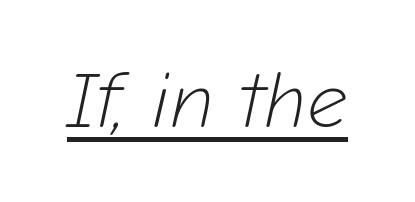
The image shows 79 px light type, italic (leaning right); set normal letter spacing, underlined; low stroke contrast and a medium x-height.
